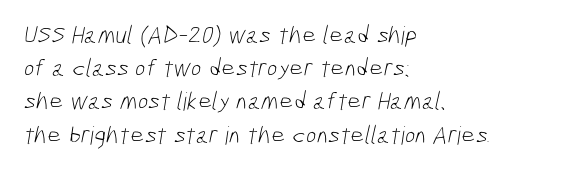
{"bold": "no", "underline": "no", "align": "left", "line_spacing": "normal", "line_spacing_ratio": 1.33, "letter_spacing": "normal", "letter_spacing_em": 0.0, "glyph_px": 25}
